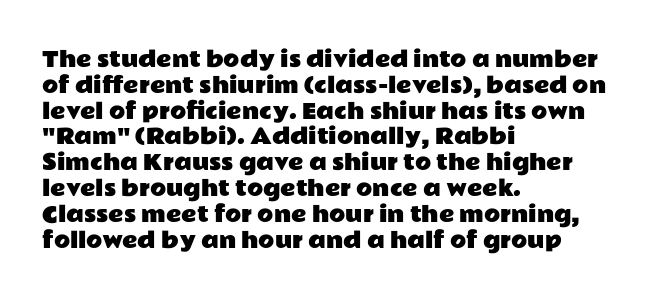
Underline: absent. This rendering uses left alignment, leaving the right contour irregular. A typesetter would mark this as roman, not italic. In terms of letterspacing, this is plain default setting.
